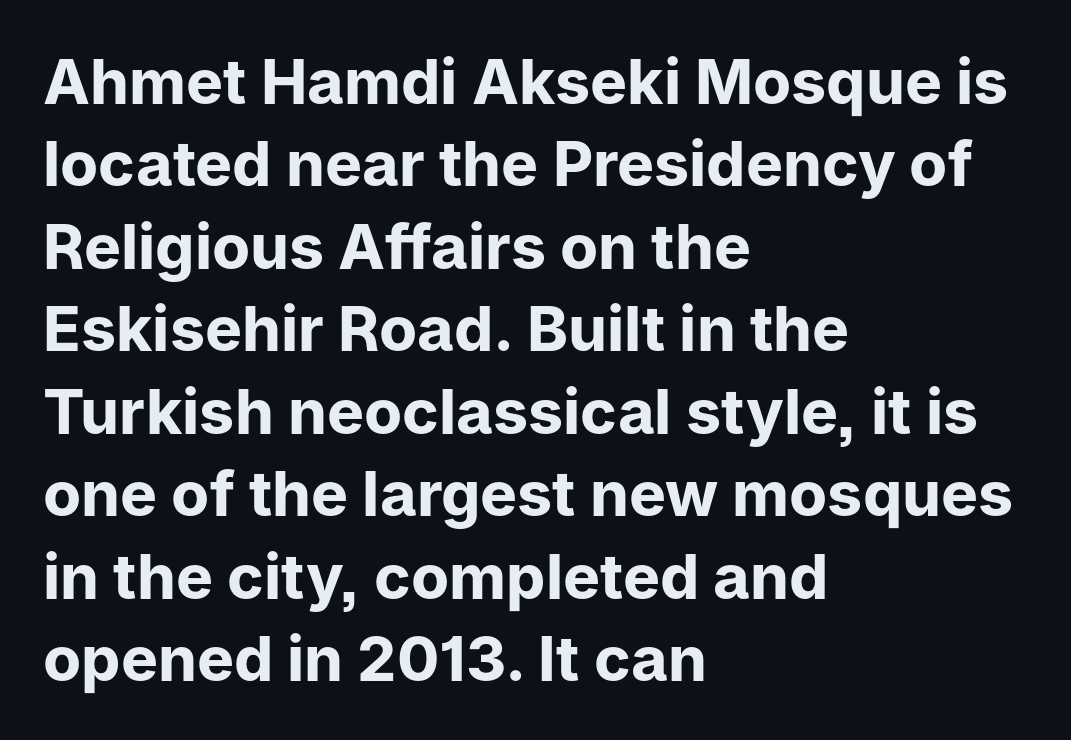
The typeface chosen for these lines omits serifs. The sample has been set heavy, in full bold. Spacing between characters is what you'd get straight out of the box. Upright lettering throughout. Descenders hang freely into open space.
